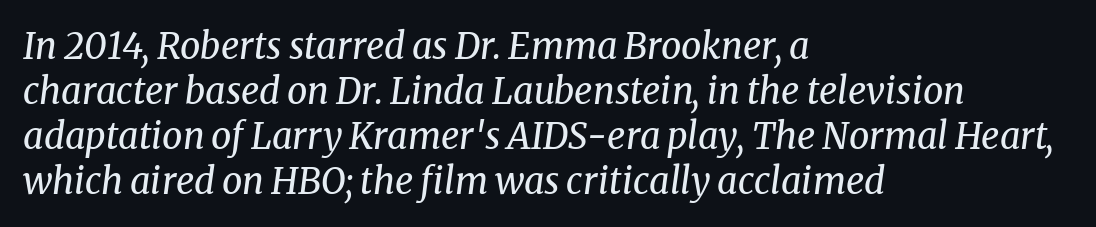
Q: Is the text bold? A: No.
Q: Is the text italic (slanted)? A: Yes, it leans right by about 8 degrees.
Q: Is the typeface a serif or a sans-serif typeface? A: Serif.
Q: Is the text underlined? A: No.
Q: How is the paragraph aligned? A: Left-aligned.
Q: Is the spacing between letters normal or unusually wide? A: Normal.
Q: Is the spacing between lines tight, normal or loose? A: Normal.
Q: Width (condensed, normal, or wide)? A: Normal.
Q: Stroke contrast? A: Medium.
Q: x-height? A: Medium.
Q: Monospaced? A: No.
